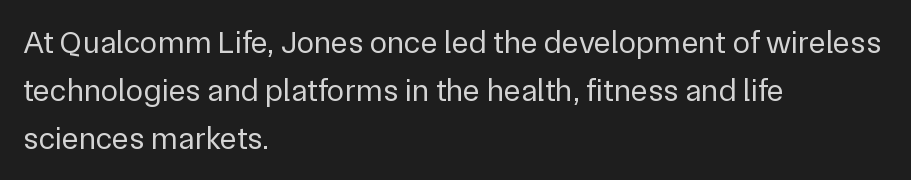
The image shows 32 px regular-weight sans-serif type, upright; set left-aligned, normal line spacing (1.5x), normal letter spacing, not underlined; low stroke contrast and a medium x-height.
